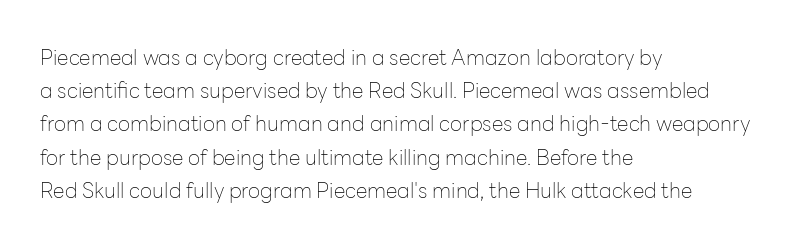
The face looks like a standard text weight, possibly lighter. Short and long lines alike share a common starting point at left. Vertically, the passage feels balanced, rows spaced as you'd expect. A bare baseline throughout the passage. Here the glyphs are tracked normally, forming tight word shapes.
